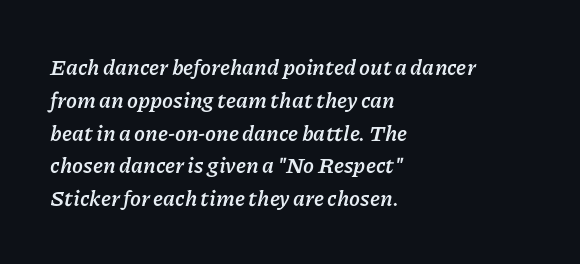
Glance below the letters and you will spot only blank space. This rendering uses left alignment, leaving the right contour irregular. The designer left line spacing at the default. Posture: slanted. You could call the tracking neutral — neither tight nor loose. Look at the stroke-to-counter ratio: heavy, a bold.
